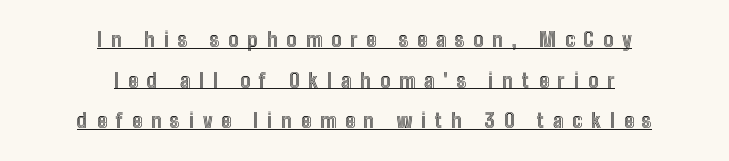
{"italic": "no", "underline": "yes", "align": "center", "line_spacing": "loose", "line_spacing_ratio": 2.03, "letter_spacing": "wide", "letter_spacing_em": 0.45, "glyph_px": 20}
